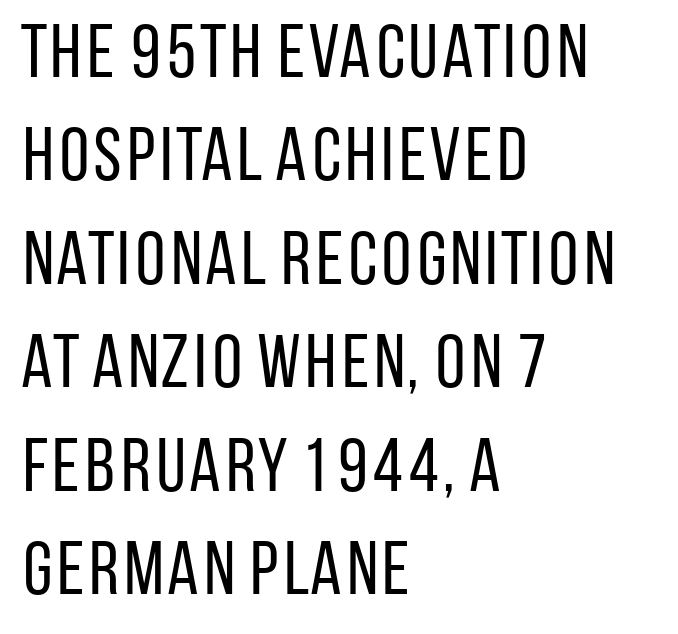
The image shows 75 px regular-weight, condensed sans-serif type, upright; set left-aligned, normal line spacing (1.38x), normal letter spacing, not underlined; low stroke contrast and a large x-height.
